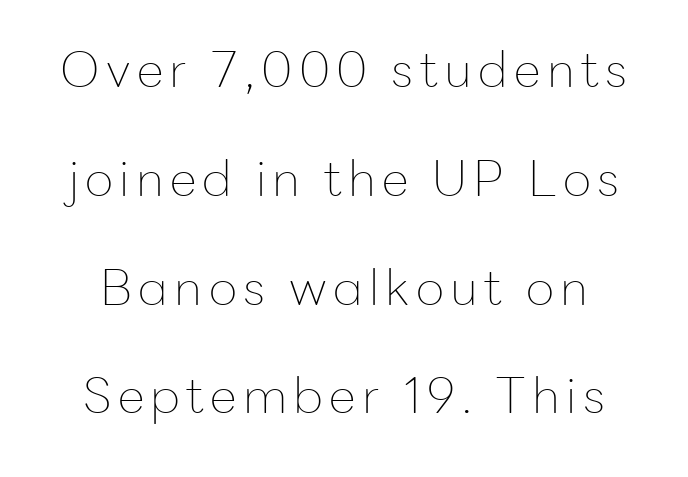
{"serif": "no", "italic": "no", "bold": "no", "weight": "thin", "width": "normal", "stroke_contrast": "low", "x_height": "medium", "monospaced": "no", "underline": "no", "line_spacing": "loose", "line_spacing_ratio": 2.22, "glyph_px": 49}
